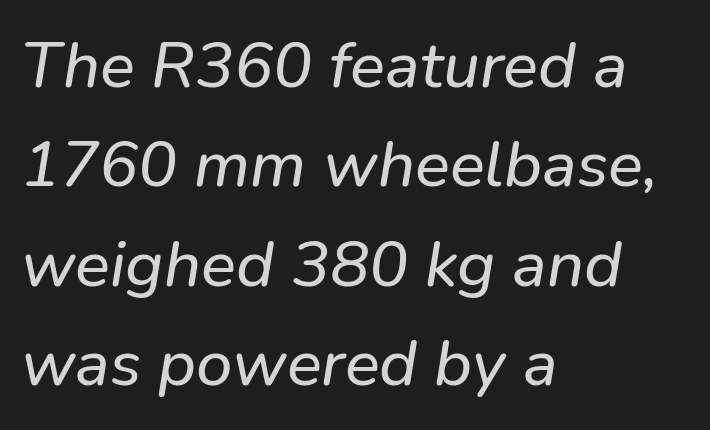
Every row of glyphs begins at an identical x-position on the left. These lines are composed in type without serifs. Varying glyph widths throughout — classic text-font behaviour. Descenders are the only things crossing below the line.
